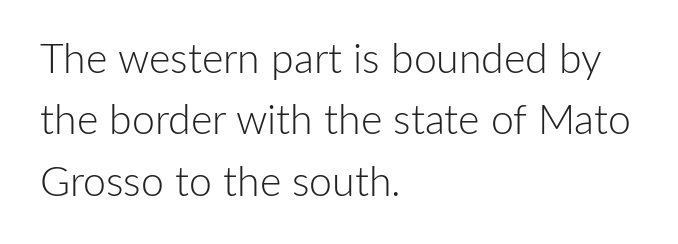
The image shows 41 px light sans-serif type, upright; set left-aligned, normal line spacing (1.5x), normal letter spacing, not underlined; low stroke contrast and a medium x-height.
